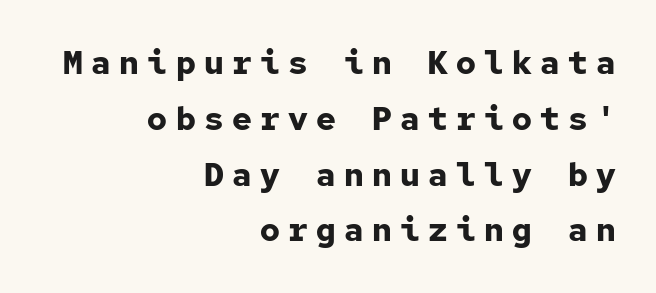
The letters stand straight up with perfectly vertical stems. Looks like terminal output: every glyph gets an equal slot. This sample is right-justified, so line beginnings fall wherever the words allow. Heavy-handed strokes throughout: this text is bold.
